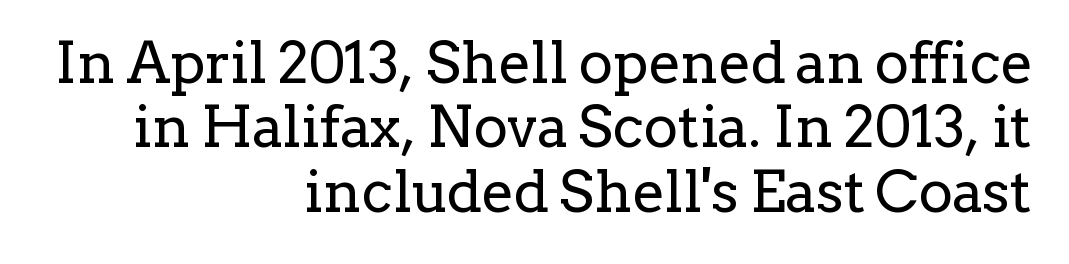
The image shows 58 px regular-weight serif type, upright; set right-aligned, tight line spacing (1.11x), normal letter spacing, not underlined; low stroke contrast and a medium x-height.
